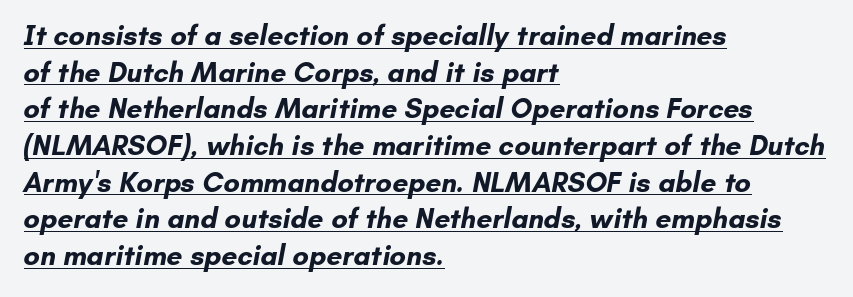
Q: Is the text bold? A: Yes.
Q: Is the typeface a serif or a sans-serif typeface? A: Sans-serif.
Q: Is the text underlined? A: Yes.
Q: How is the paragraph aligned? A: Left-aligned.
Q: Is the spacing between letters normal or unusually wide? A: Normal.
Q: Is the spacing between lines tight, normal or loose? A: Normal.
Q: Width (condensed, normal, or wide)? A: Normal.
Q: Stroke contrast? A: Low.
Q: x-height? A: Small.
Q: Monospaced? A: No.
